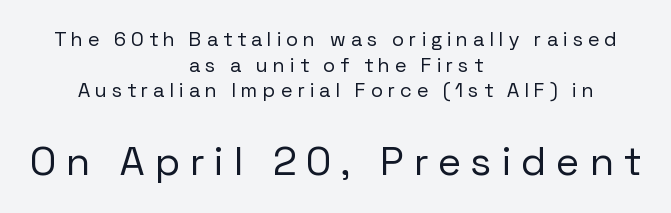
{"serif": "no", "italic": "no", "bold": "no", "weight": "regular", "width": "normal", "stroke_contrast": "low", "x_height": "medium", "monospaced": "no", "underline": "no", "align": "center", "line_spacing": "normal", "line_spacing_ratio": 1.28, "letter_spacing": "wide", "letter_spacing_em": 0.26, "larger_block": "second", "size_ratio": 2.0, "glyph_px": 40}
